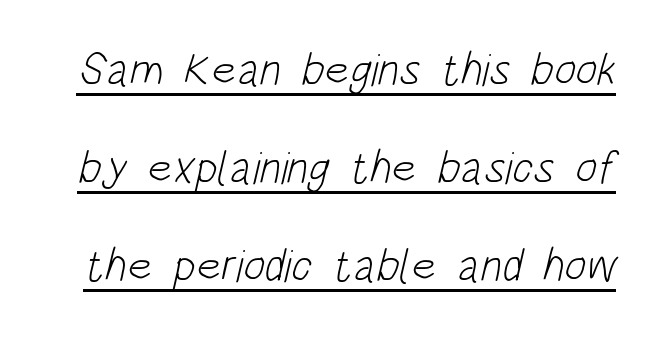
The image shows 46 px light, condensed sans-serif type; set loose line spacing (2.13x), normal letter spacing, underlined; low stroke contrast and a large x-height.
